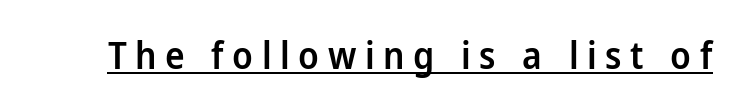
These lines were composed using upright roman letters. Stroke thickness is moderately raised; the sample reads as semibold. You can see a thin bar hugging the bottom of the glyphs. Note the varied advance widths — an 'i' is clearly narrower than an 'm'. Letterform terminals end flat and unadorned throughout the passage. This sample uses expanded letter spacing, leaving extra air between glyphs.
